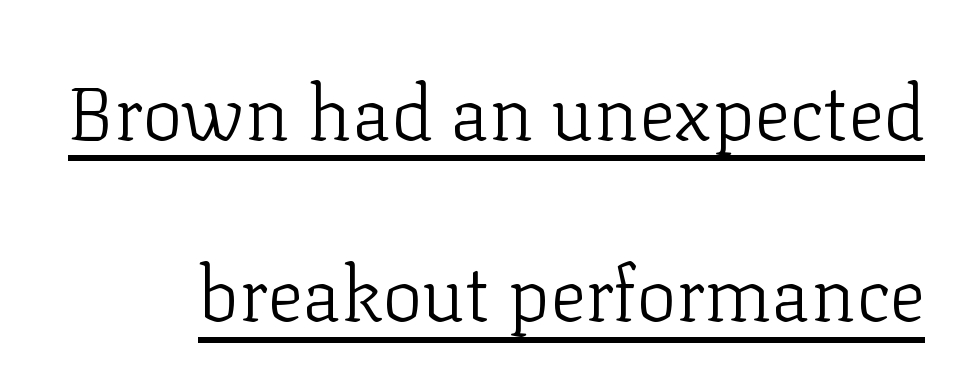
The image shows 75 px light serif type, upright; set loose line spacing (2.42x), normal letter spacing, underlined; low stroke contrast and a medium x-height.
